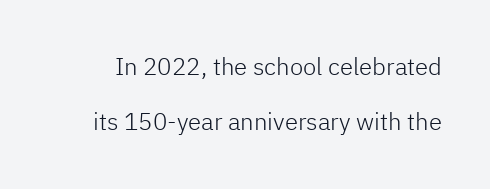
Q: Is the text bold? A: No.
Q: Is the text italic (slanted)? A: No, it is upright.
Q: Is the text underlined? A: No.
Q: Is the spacing between letters normal or unusually wide? A: Normal.
Q: Is the spacing between lines tight, normal or loose? A: Loose.
